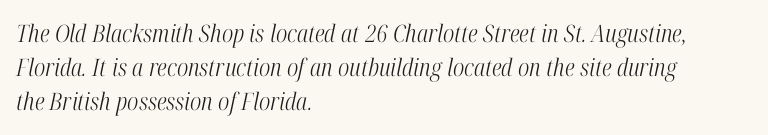
Q: Is the text bold? A: No.
Q: Is the text italic (slanted)? A: Yes, it leans right by about 12 degrees.
Q: Is the text underlined? A: No.
Q: How is the paragraph aligned? A: Left-aligned.
Q: Is the spacing between letters normal or unusually wide? A: Normal.
Q: Is the spacing between lines tight, normal or loose? A: Normal.
